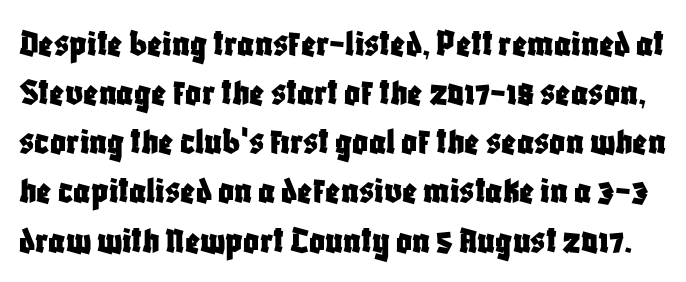
{"serif": "no", "italic": "no", "width": "condensed", "stroke_contrast": "low", "x_height": "large", "monospaced": "no", "underline": "no", "line_spacing": "normal", "line_spacing_ratio": 1.26, "letter_spacing": "normal", "letter_spacing_em": 0.0, "glyph_px": 39}
